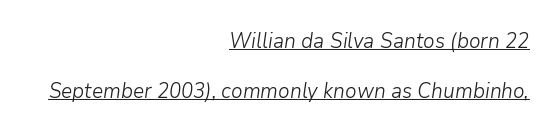
Q: Is the text bold? A: No.
Q: Is the text italic (slanted)? A: Yes, it leans right by about 9 degrees.
Q: Is the text underlined? A: Yes.
Q: How is the paragraph aligned? A: Right-aligned.
Q: Is the spacing between letters normal or unusually wide? A: Normal.
Q: Is the spacing between lines tight, normal or loose? A: Loose.
